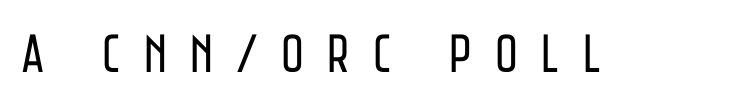
Q: Is the text bold? A: No.
Q: Is the text italic (slanted)? A: No, it is upright.
Q: Is the typeface a serif or a sans-serif typeface? A: Sans-serif.
Q: Is the text underlined? A: No.
Q: Is the spacing between letters normal or unusually wide? A: Unusually wide.
Q: Width (condensed, normal, or wide)? A: Condensed.
Q: Stroke contrast? A: Low.
Q: x-height? A: Large.
Q: Monospaced? A: No.
